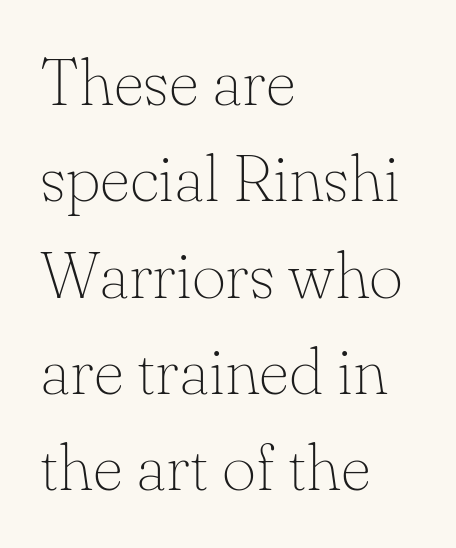
{"serif": "yes", "italic": "no", "bold": "no", "weight": "thin", "width": "normal", "stroke_contrast": "low", "x_height": "small", "monospaced": "no", "underline": "no", "align": "left", "line_spacing": "normal", "line_spacing_ratio": 1.46, "letter_spacing": "normal", "letter_spacing_em": 0.0, "glyph_px": 66}
